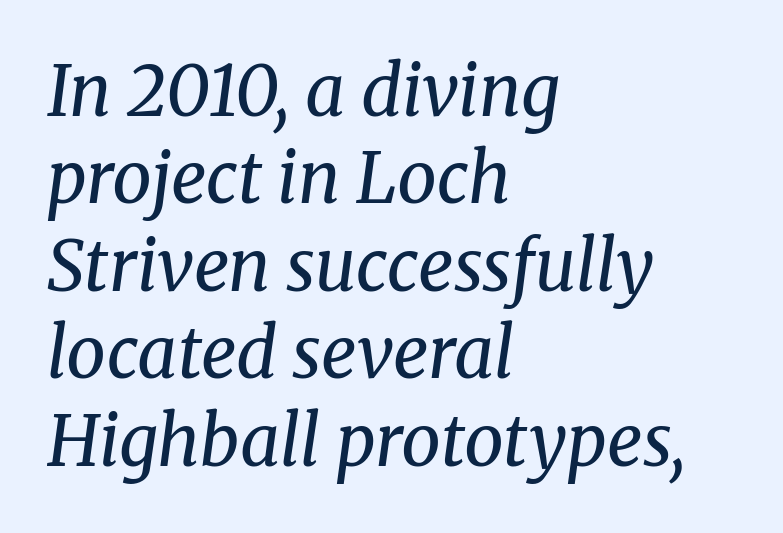
{"serif": "yes", "italic": "yes", "lean": "right", "slant_degrees": 8, "bold": "no", "weight": "regular", "width": "normal", "stroke_contrast": "medium", "x_height": "medium", "monospaced": "no", "underline": "no", "align": "left", "line_spacing": "normal", "line_spacing_ratio": 1.25, "letter_spacing": "normal", "letter_spacing_em": 0.0, "glyph_px": 70}
